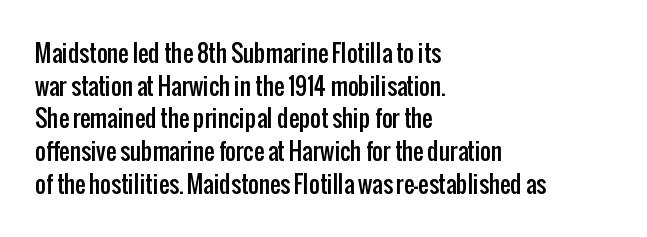
Q: Is the text italic (slanted)? A: No, it is upright.
Q: Is the text underlined? A: No.
Q: How is the paragraph aligned? A: Left-aligned.
Q: Is the spacing between letters normal or unusually wide? A: Normal.
Q: Is the spacing between lines tight, normal or loose? A: Normal.
